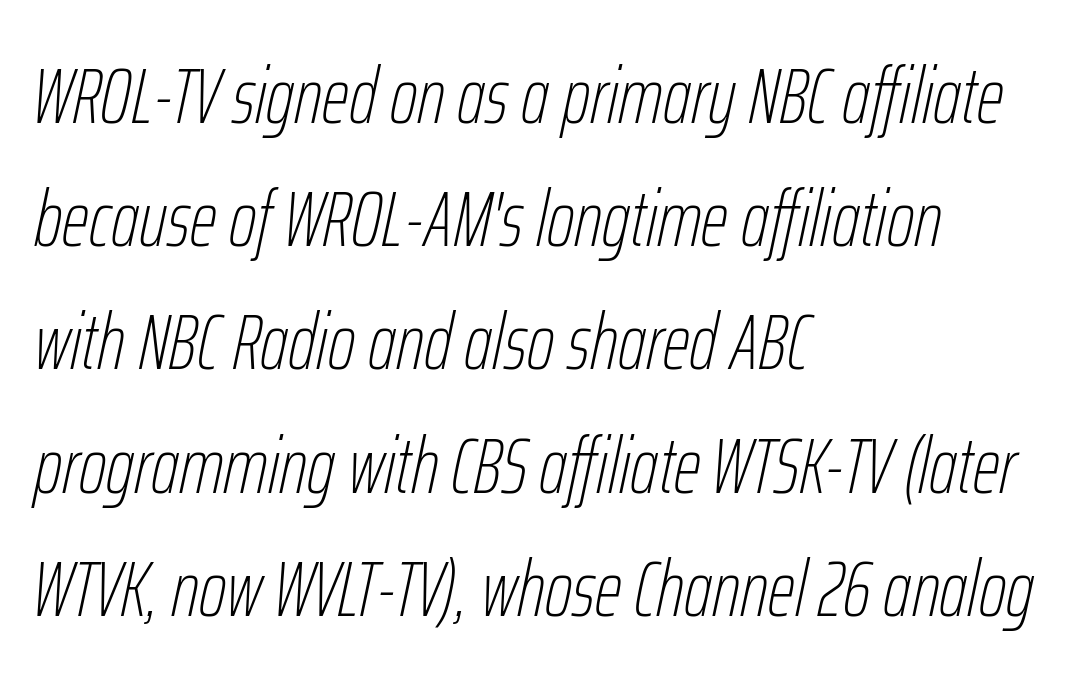
The letterforms sit at book weight or below. Summary of vertical rhythm: regular, with standard interline spacing. The face used here is rendered with its standard letterfit. You could not count columns in this text — the font is proportionally spaced. The specimen reads as italic at a glance. The baseline area is clear.
